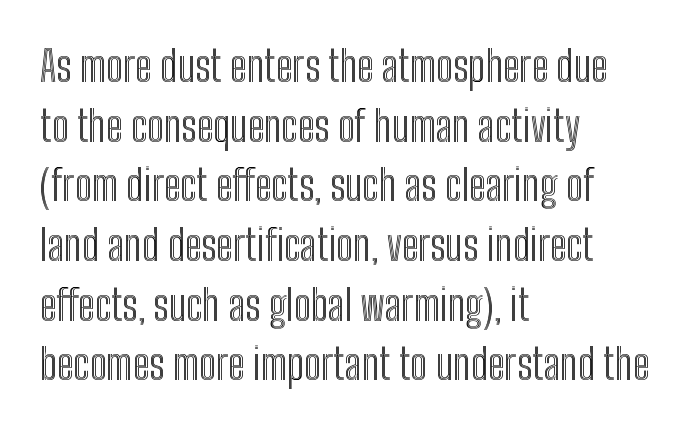
{"italic": "no", "width": "condensed", "x_height": "medium", "monospaced": "no", "underline": "no", "align": "left", "line_spacing": "normal", "line_spacing_ratio": 1.42, "letter_spacing": "normal", "letter_spacing_em": 0.0, "glyph_px": 42}
